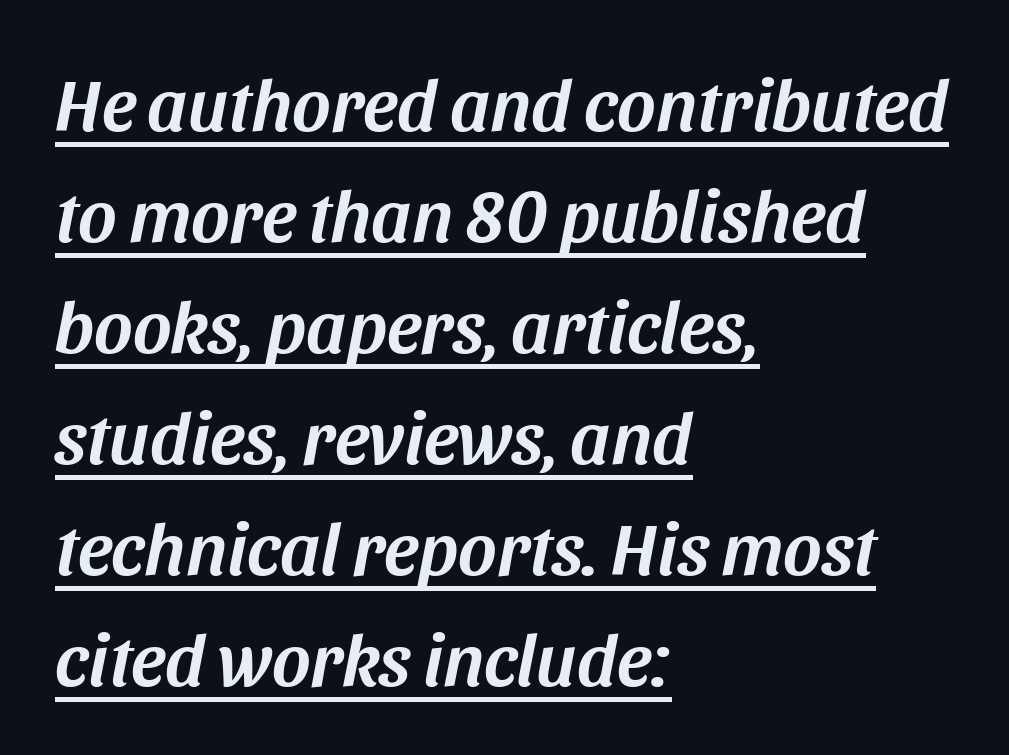
Q: Is the text italic (slanted)? A: Yes, it leans right by about 11 degrees.
Q: Is the text underlined? A: Yes.
Q: How is the paragraph aligned? A: Left-aligned.
Q: Is the spacing between letters normal or unusually wide? A: Normal.
Q: Is the spacing between lines tight, normal or loose? A: Normal.
Q: Width (condensed, normal, or wide)? A: Normal.
Q: Stroke contrast? A: Medium.
Q: x-height? A: Large.
Q: Monospaced? A: No.
